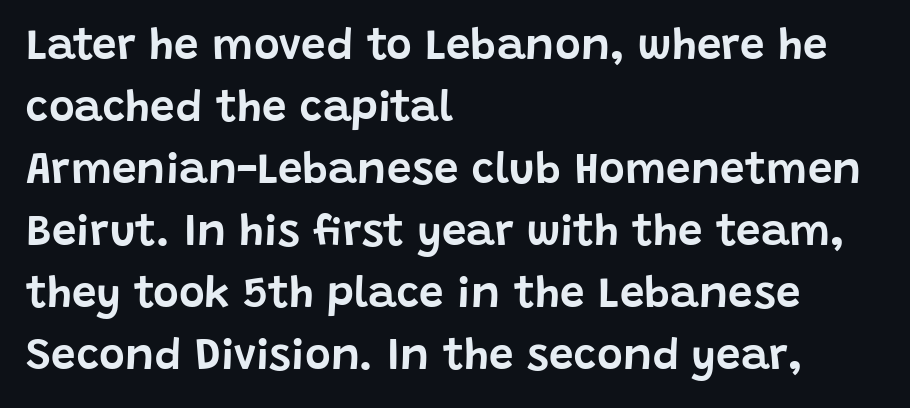
Q: Is the text italic (slanted)? A: No, it is upright.
Q: Is the typeface a serif or a sans-serif typeface? A: Sans-serif.
Q: Is the text underlined? A: No.
Q: How is the paragraph aligned? A: Left-aligned.
Q: Is the spacing between letters normal or unusually wide? A: Normal.
Q: Is the spacing between lines tight, normal or loose? A: Normal.
Q: Width (condensed, normal, or wide)? A: Normal.
Q: Stroke contrast? A: Low.
Q: x-height? A: Large.
Q: Monospaced? A: No.
